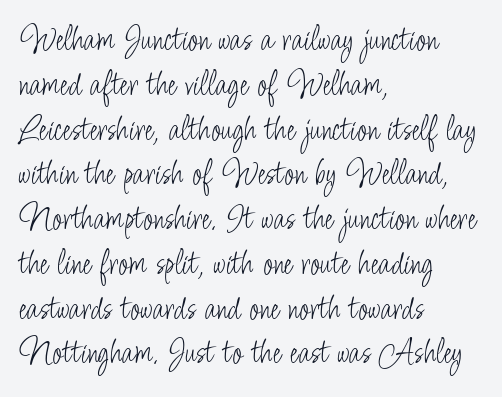
Is this a fixed-width face? No — the glyphs have proportional, varying widths. A student would call this left alignment; a typographer would say flush left, rag right. Quick note: underline off. You could call the tracking neutral — neither tight nor loose.
